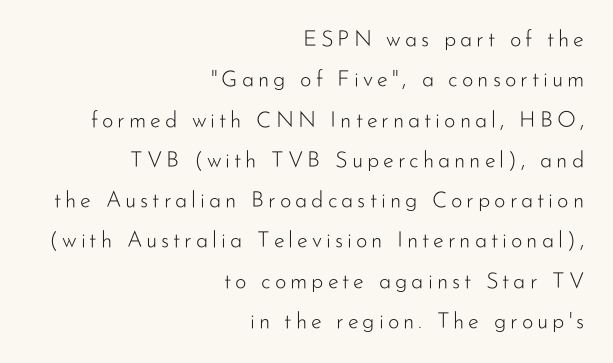
The letters stand upright; this is a roman face. Weight class: somewhere from thin through regular. Check the space under the baseline: it is left empty. This sample is right-justified, so line beginnings fall wherever the words allow.
